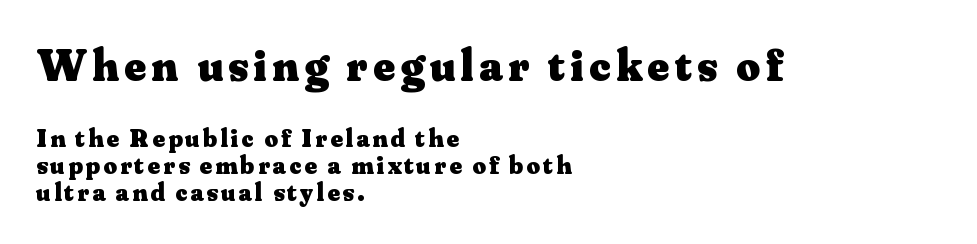
Q: Is the text bold? A: Yes.
Q: Is the text italic (slanted)? A: No, it is upright.
Q: Is the typeface a serif or a sans-serif typeface? A: Serif.
Q: Is the text underlined? A: No.
Q: How is the paragraph aligned? A: Left-aligned.
Q: Is the spacing between lines tight, normal or loose? A: Tight.
Q: Which block of text is set in a larger size, the first (top) or the second (bottom)? A: The first (top) one.
Q: Width (condensed, normal, or wide)? A: Normal.
Q: Stroke contrast? A: Medium.
Q: x-height? A: Small.
Q: Monospaced? A: No.
